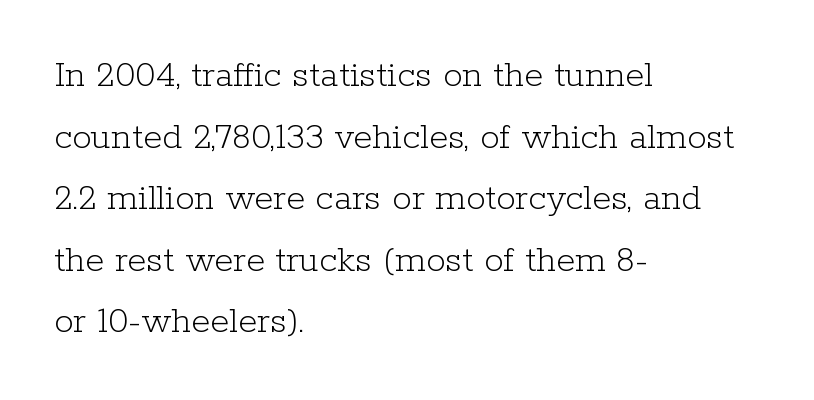
Q: Is the text bold? A: No.
Q: Is the text italic (slanted)? A: No, it is upright.
Q: Is the typeface a serif or a sans-serif typeface? A: Serif.
Q: Is the text underlined? A: No.
Q: How is the paragraph aligned? A: Left-aligned.
Q: Is the spacing between letters normal or unusually wide? A: Normal.
Q: Is the spacing between lines tight, normal or loose? A: Normal.
Q: Width (condensed, normal, or wide)? A: Normal.
Q: Stroke contrast? A: Low.
Q: x-height? A: Medium.
Q: Monospaced? A: No.
